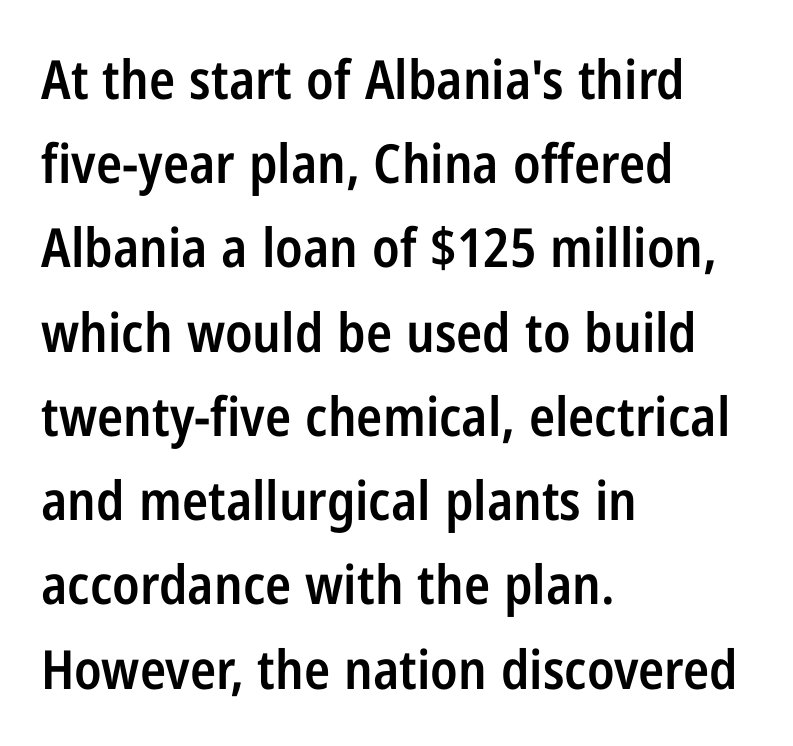
I'd call this a sans setting — the letters go barefoot. The gaps between neighbouring characters are ordinary and unremarkable. Proportional: the letters do not fall into vertical columns. Typographic density is moderately raised because the face is semibold. The string is rendered with underlining switched off.
